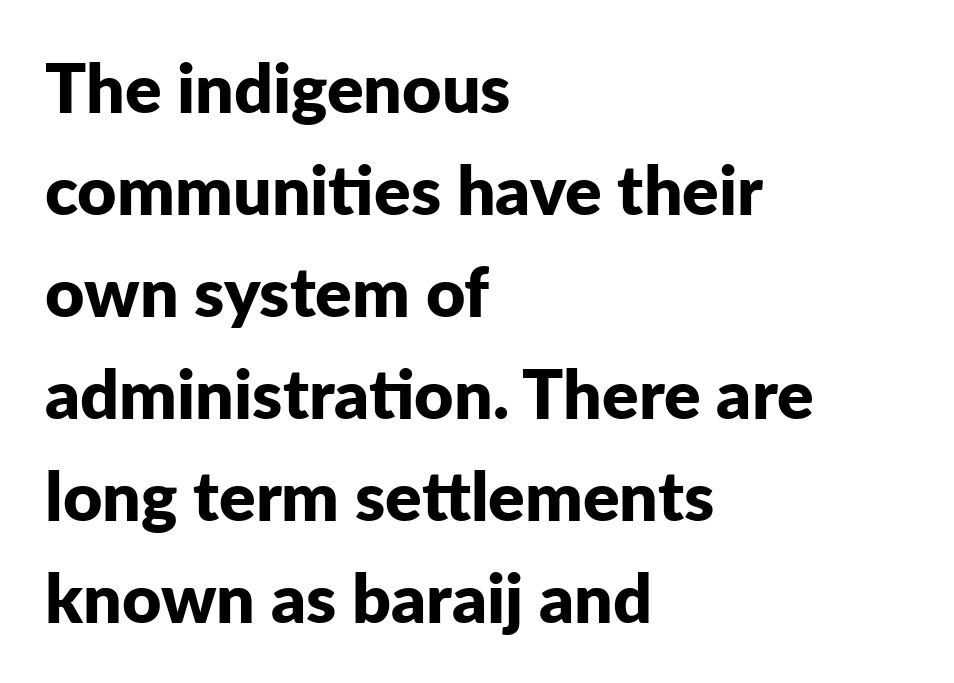
Interline gaps are of average width in this sample. The setting favours the left margin, as ordinary paragraphs usually do. Posture: straight, roman, zero tilt. Are there feet on the stems? There aren't — it's a sans.
